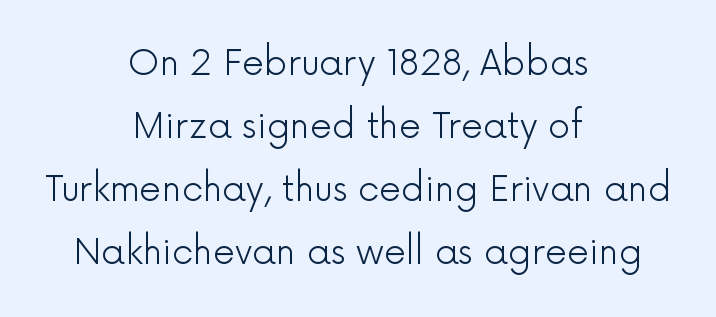
Type style note: lacks serifs. Italic? Not at all — the glyphs are vertical. These lines are centered, leaving both edges ragged. Compared with typical body copy, the letter spacing here is the same.
